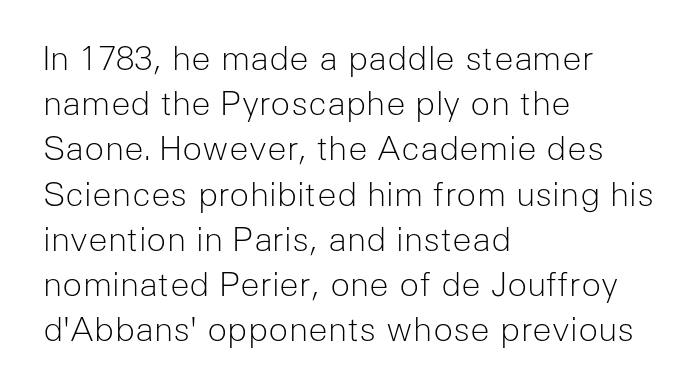
{"serif": "no", "italic": "no", "bold": "no", "weight": "light", "width": "normal", "stroke_contrast": "low", "x_height": "medium", "monospaced": "no", "underline": "no", "align": "left", "line_spacing": "normal", "line_spacing_ratio": 1.37, "letter_spacing": "normal", "letter_spacing_em": 0.0, "glyph_px": 33}
